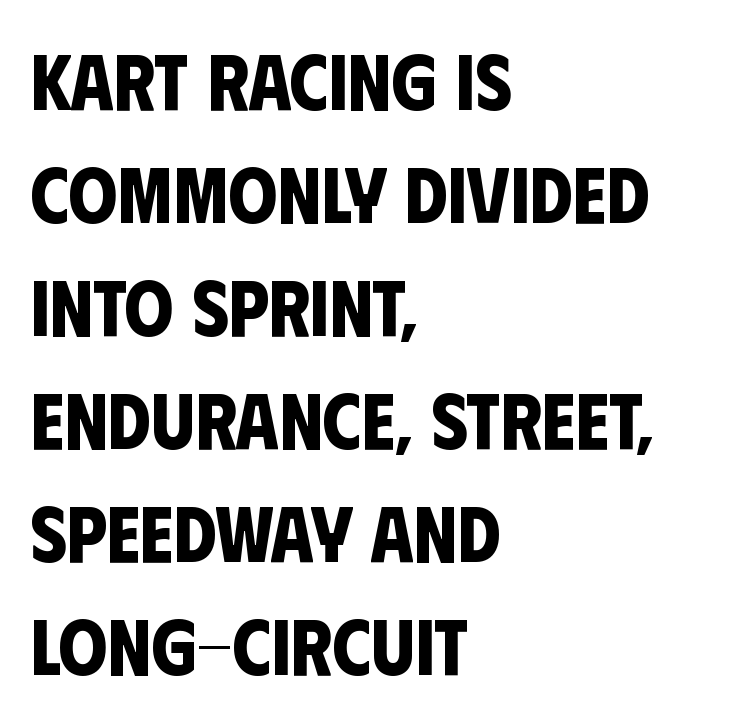
Q: Is the text bold? A: Yes.
Q: Is the typeface a serif or a sans-serif typeface? A: Sans-serif.
Q: Is the text underlined? A: No.
Q: How is the paragraph aligned? A: Left-aligned.
Q: Is the spacing between letters normal or unusually wide? A: Normal.
Q: Is the spacing between lines tight, normal or loose? A: Normal.
Q: Width (condensed, normal, or wide)? A: Condensed.
Q: Stroke contrast? A: Low.
Q: x-height? A: Large.
Q: Monospaced? A: No.
